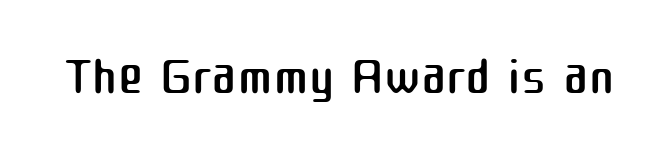
The image shows 76 px regular-weight sans-serif type, upright; set normal letter spacing, not underlined; medium stroke contrast and a medium x-height.
